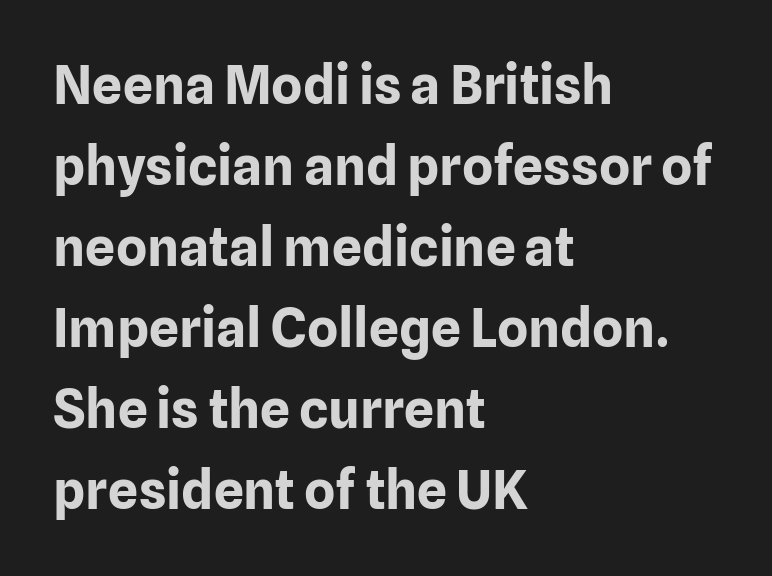
{"serif": "no", "italic": "no", "bold": "yes", "weight": "bold", "width": "normal", "stroke_contrast": "low", "x_height": "medium", "monospaced": "no", "underline": "no", "align": "left", "line_spacing": "normal", "line_spacing_ratio": 1.53, "letter_spacing": "normal", "letter_spacing_em": 0.0, "glyph_px": 53}
